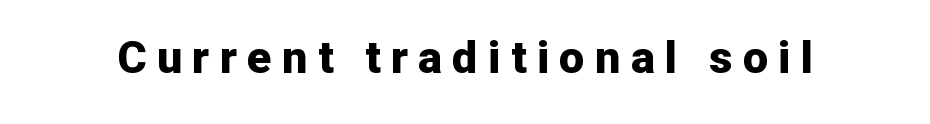
The image shows 45 px bold sans-serif type, upright; set unusually wide letter spacing (+0.23 em), not underlined; low stroke contrast and a medium x-height.
